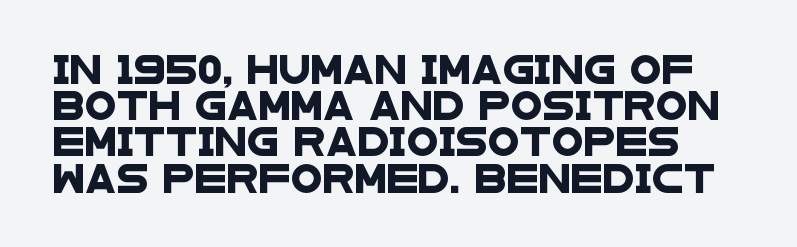
{"serif": "no", "width": "wide", "stroke_contrast": "low", "x_height": "large", "monospaced": "no", "underline": "no", "line_spacing": "normal", "line_spacing_ratio": 1.25, "letter_spacing": "normal", "letter_spacing_em": 0.0, "glyph_px": 29}
